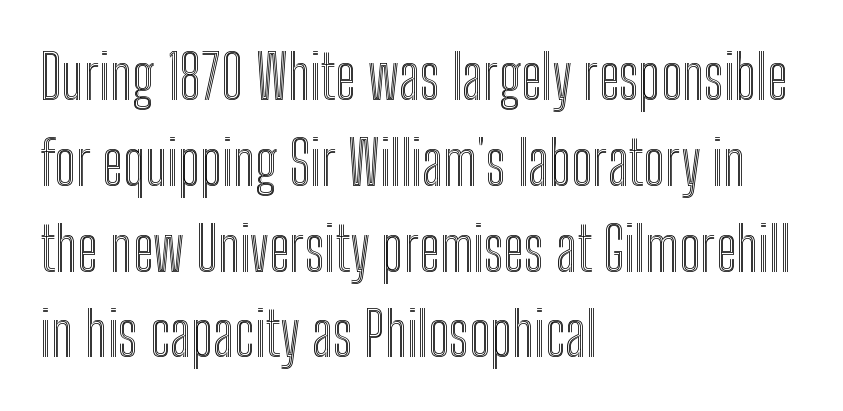
A typesetter would call this zero additional tracking. Here the designer chose a conventional face with non-uniform glyph widths. Letters rest on an invisible, unmarked baseline. You can tell it's not italic because the verticals are truly vertical.
